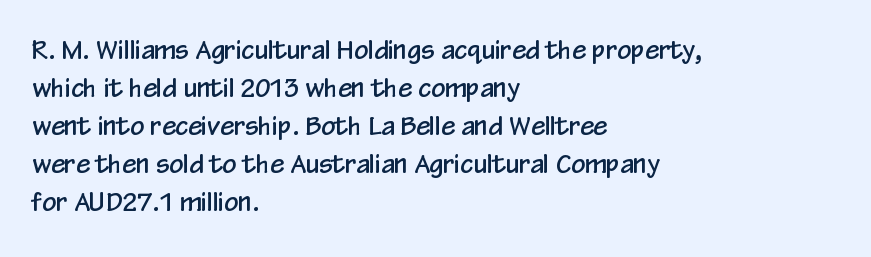
Q: Is the text italic (slanted)? A: No, it is upright.
Q: Is the text underlined? A: No.
Q: How is the paragraph aligned? A: Left-aligned.
Q: Is the spacing between letters normal or unusually wide? A: Normal.
Q: Is the spacing between lines tight, normal or loose? A: Normal.
